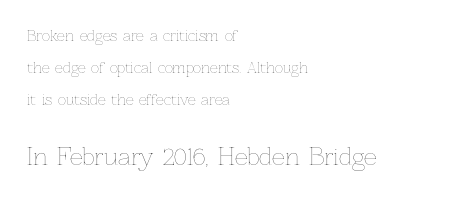
This sample uses plain, unmodified letter spacing. Does the copy run flush right? No — it runs flush left. Is there any slant? The stems are plumb. The specimen omits any rule beneath the text block's lines. The later block is typeset at a bigger size than the earlier block.
